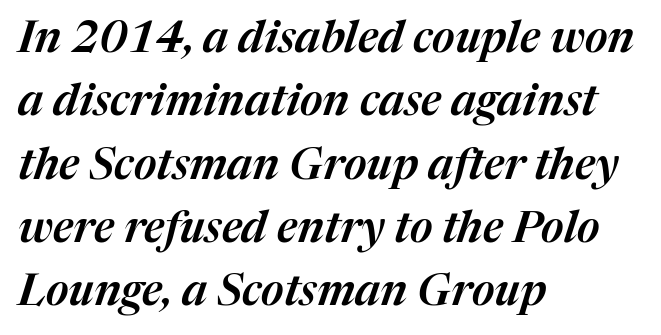
Do the characters align in a grid? No, the font is proportional. This rendering leaves character spacing at its baseline value. The lines are quadded left. Italic: yes, the glyphs are oblique. This rendering features lettering with no underline.
